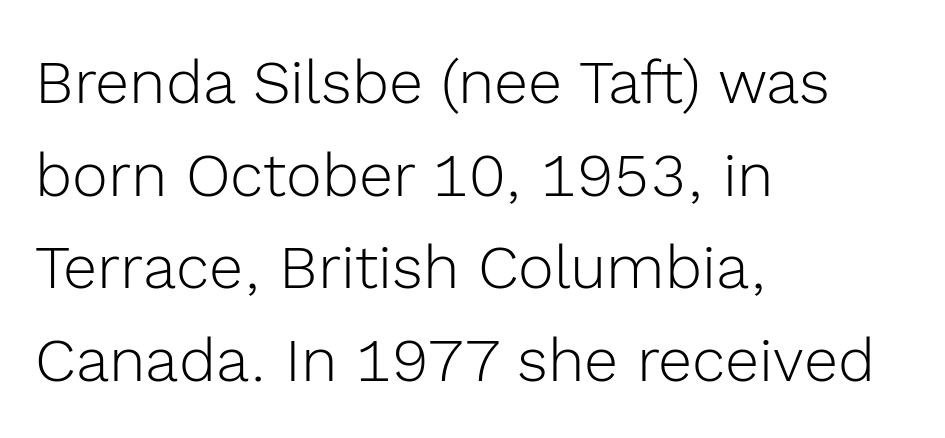
Q: Is the text bold? A: No.
Q: Is the text italic (slanted)? A: No, it is upright.
Q: Is the typeface a serif or a sans-serif typeface? A: Sans-serif.
Q: Is the text underlined? A: No.
Q: How is the paragraph aligned? A: Left-aligned.
Q: Is the spacing between letters normal or unusually wide? A: Normal.
Q: Is the spacing between lines tight, normal or loose? A: Normal.
Q: Width (condensed, normal, or wide)? A: Normal.
Q: x-height? A: Medium.
Q: Monospaced? A: No.
